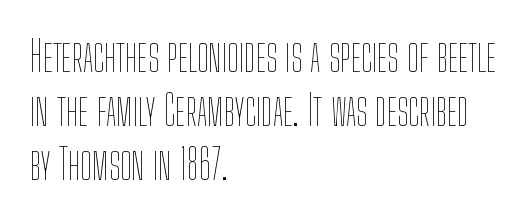
Q: Is the text bold? A: No.
Q: Is the text italic (slanted)? A: No, it is upright.
Q: Is the text underlined? A: No.
Q: How is the paragraph aligned? A: Left-aligned.
Q: Is the spacing between letters normal or unusually wide? A: Normal.
Q: Is the spacing between lines tight, normal or loose? A: Normal.
Q: Width (condensed, normal, or wide)? A: Condensed.
Q: Stroke contrast? A: Low.
Q: x-height? A: Medium.
Q: Monospaced? A: No.
